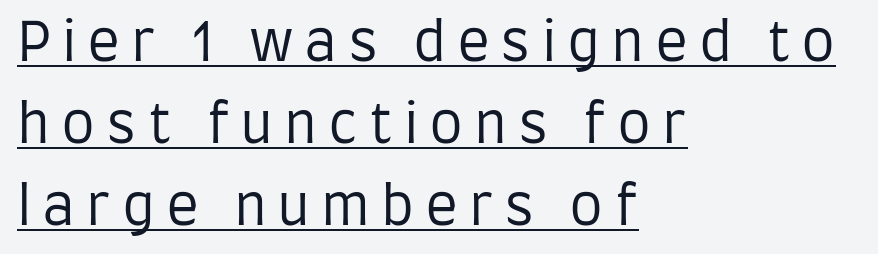
{"serif": "no", "italic": "no", "bold": "no", "weight": "regular", "width": "condensed", "stroke_contrast": "low", "x_height": "large", "monospaced": "no", "underline": "yes", "align": "left", "line_spacing": "normal", "line_spacing_ratio": 1.52, "letter_spacing": "wide", "letter_spacing_em": 0.2, "glyph_px": 54}
